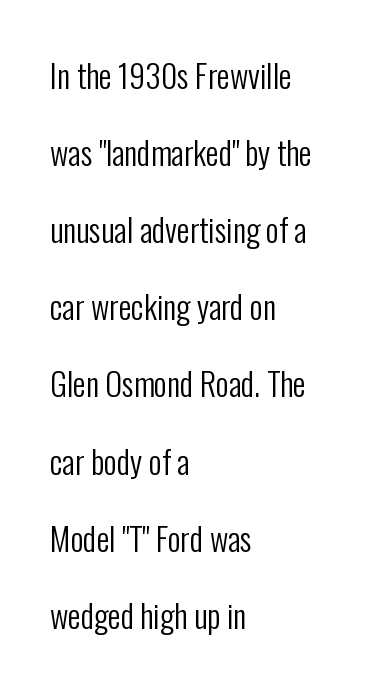
Q: Is the text bold? A: No.
Q: Is the text italic (slanted)? A: No, it is upright.
Q: Is the typeface a serif or a sans-serif typeface? A: Sans-serif.
Q: Is the text underlined? A: No.
Q: How is the paragraph aligned? A: Left-aligned.
Q: Is the spacing between letters normal or unusually wide? A: Normal.
Q: Is the spacing between lines tight, normal or loose? A: Loose.
Q: Width (condensed, normal, or wide)? A: Condensed.
Q: Stroke contrast? A: Low.
Q: x-height? A: Medium.
Q: Monospaced? A: No.
